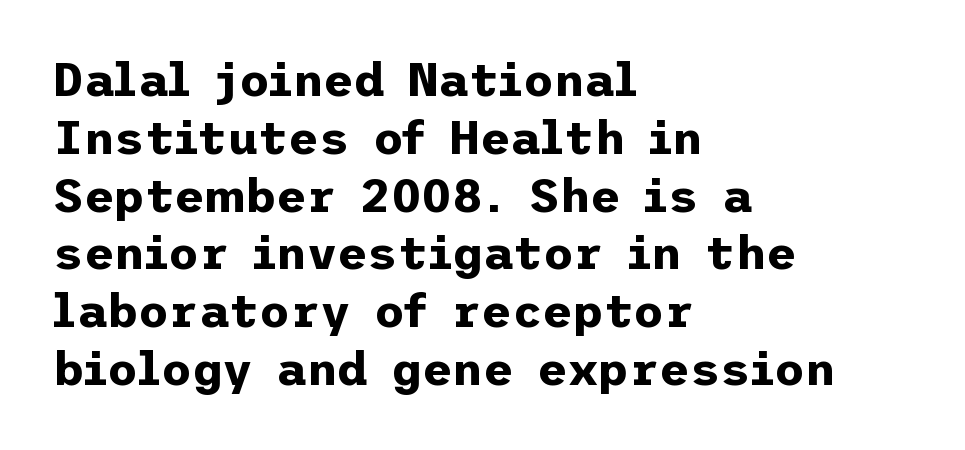
{"serif": "no", "italic": "no", "bold": "yes", "weight": "bold", "width": "normal", "stroke_contrast": "low", "x_height": "medium", "underline": "no", "align": "left", "line_spacing_ratio": 1.23, "letter_spacing": "normal", "letter_spacing_em": 0.0, "glyph_px": 47}
